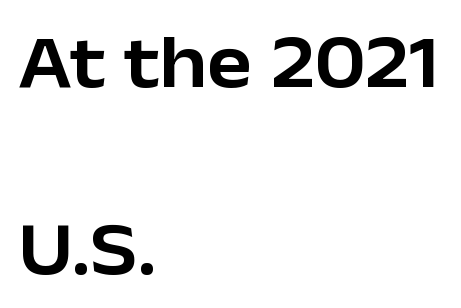
The image shows 76 px sans-serif type, upright; set left-aligned, loose line spacing (2.46x), normal letter spacing, not underlined; low stroke contrast and a medium x-height.
